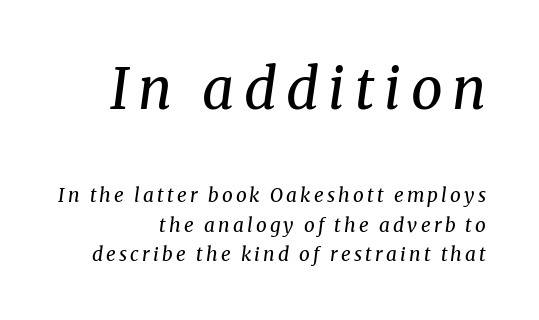
{"serif": "yes", "italic": "yes", "lean": "right", "slant_degrees": 8, "bold": "no", "weight": "regular", "width": "normal", "stroke_contrast": "medium", "x_height": "medium", "monospaced": "no", "underline": "no", "align": "right", "line_spacing": "normal", "line_spacing_ratio": 1.53, "larger_block": "first", "size_ratio": 2.95, "glyph_px": 56}
